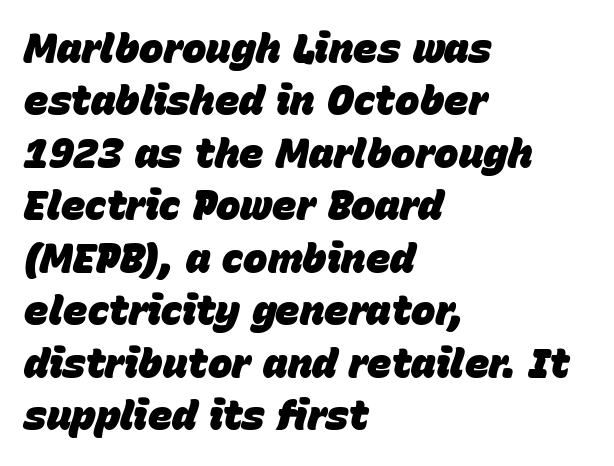
The image shows 41 px heavy type, italic (leaning right); set left-aligned, normal line spacing (1.28x), normal letter spacing, not underlined; low stroke contrast and a large x-height.
